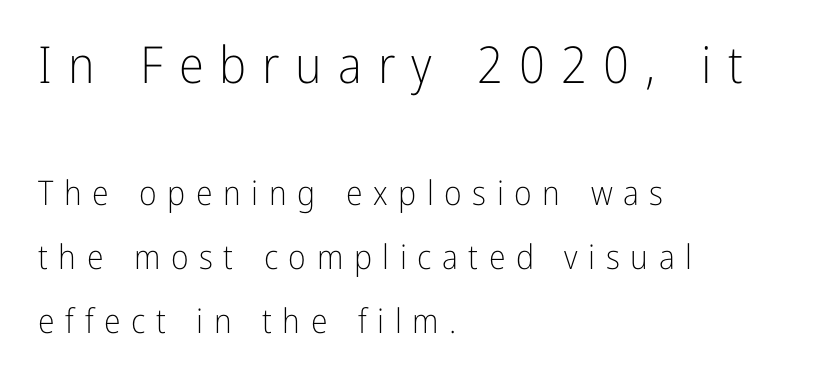
{"serif": "no", "italic": "no", "bold": "no", "weight": "light", "width": "condensed", "stroke_contrast": "low", "x_height": "medium", "monospaced": "no", "underline": "no", "align": "left", "line_spacing_ratio": 1.88, "letter_spacing": "wide", "letter_spacing_em": 0.31, "larger_block": "first", "size_ratio": 1.5, "glyph_px": 51}
